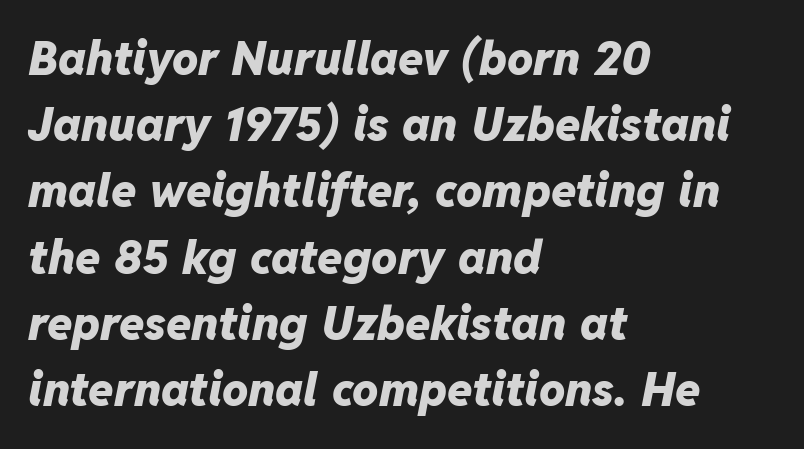
Q: Is the text bold? A: Yes.
Q: Is the text italic (slanted)? A: Yes, it leans right by about 11 degrees.
Q: Is the text underlined? A: No.
Q: How is the paragraph aligned? A: Left-aligned.
Q: Is the spacing between letters normal or unusually wide? A: Normal.
Q: Is the spacing between lines tight, normal or loose? A: Normal.
Q: Width (condensed, normal, or wide)? A: Normal.
Q: Stroke contrast? A: Low.
Q: x-height? A: Medium.
Q: Monospaced? A: No.
